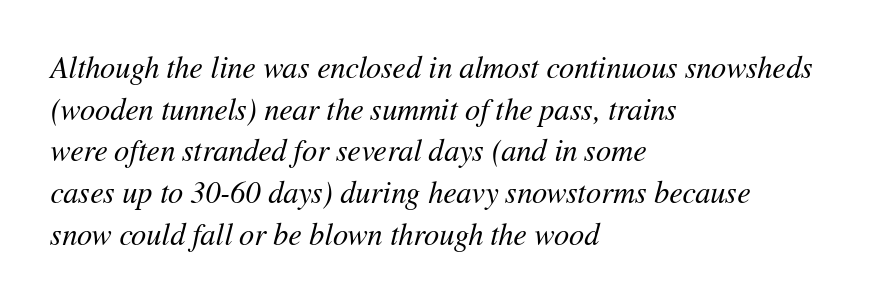
Caption: multi-line text, flush left, ragged right. When letters slant like this, we call the style italic. The passage shown is not underscored anywhere. A typesetter would call this proportional, since set widths differ per character.
